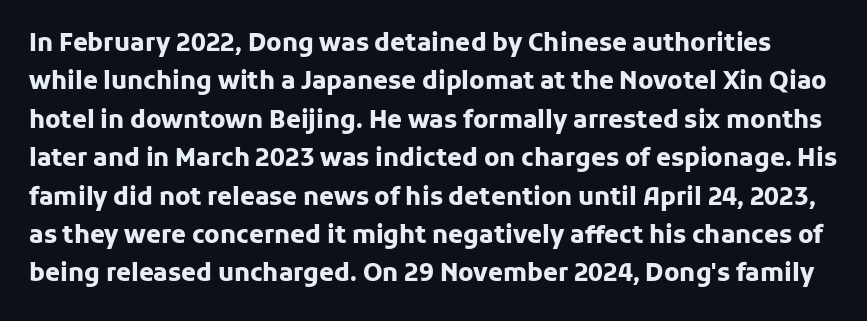
Q: Is the text bold? A: Yes.
Q: Is the text italic (slanted)? A: No, it is upright.
Q: Is the text underlined? A: No.
Q: Is the spacing between letters normal or unusually wide? A: Normal.
Q: Is the spacing between lines tight, normal or loose? A: Normal.
